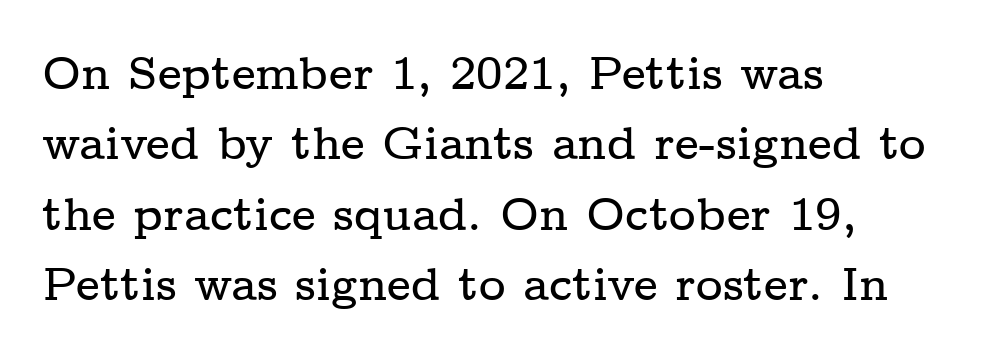
{"serif": "yes", "italic": "no", "width": "wide", "stroke_contrast": "low", "x_height": "medium", "monospaced": "no", "underline": "no", "align": "left", "line_spacing": "normal", "line_spacing_ratio": 1.53, "letter_spacing": "normal", "letter_spacing_em": 0.0, "glyph_px": 46}
